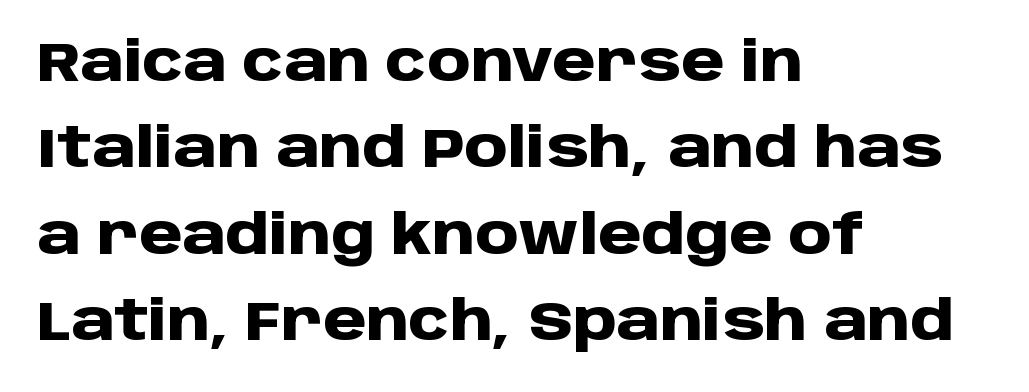
Here the glyphs are tracked normally, forming tight word shapes. The rendering uses a bold face; every stroke is thick and dark. Think of a printed novel: that variable character pitch is what you see here. The setting favours the left margin, as ordinary paragraphs usually do.
